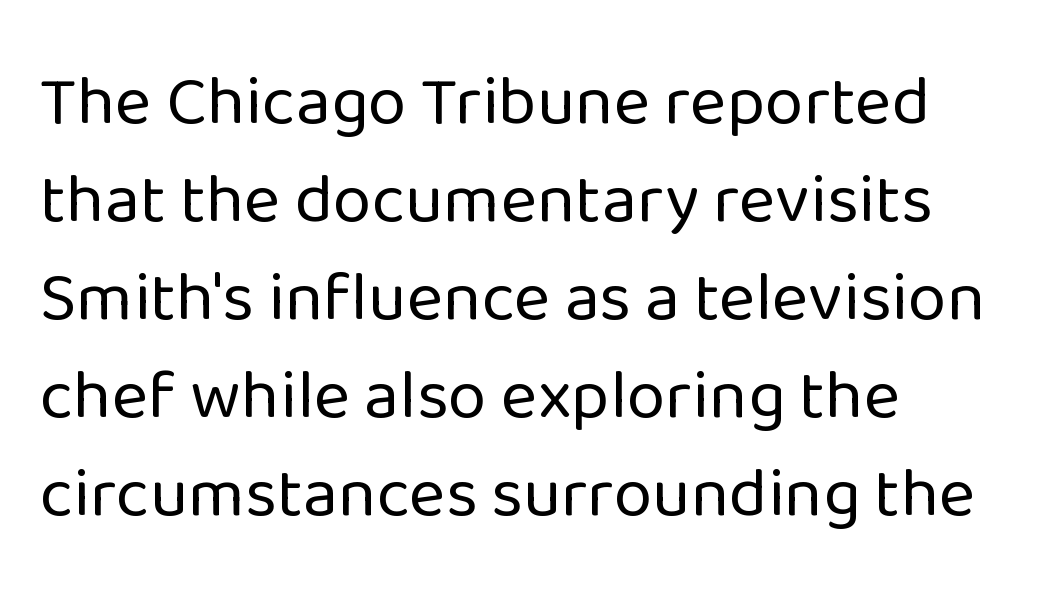
No italicization has been applied; the sample stays upright. The letters advance in unequal steps, a hallmark of proportional type. No chunkiness to these letters — they're not bold. The foot of each line stays bare and open. The gaps between neighbouring characters are ordinary and unremarkable.
